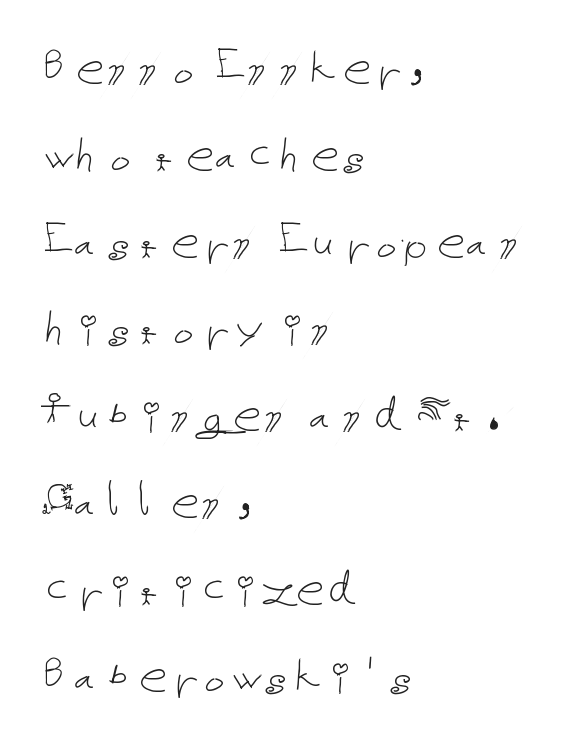
Q: Is the text bold? A: No.
Q: Is the text italic (slanted)? A: No, it is upright.
Q: Is the text underlined? A: No.
Q: How is the paragraph aligned? A: Left-aligned.
Q: Is the spacing between letters normal or unusually wide? A: Normal.
Q: Is the spacing between lines tight, normal or loose? A: Normal.
Q: Width (condensed, normal, or wide)? A: Normal.
Q: Stroke contrast? A: Low.
Q: x-height? A: Medium.
